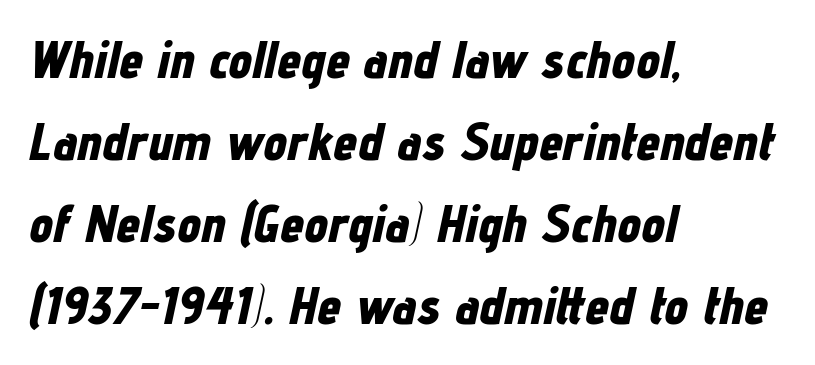
{"italic": "yes", "lean": "right", "slant_degrees": 12, "bold": "yes", "weight": "bold", "width": "condensed", "stroke_contrast": "low", "x_height": "medium", "monospaced": "no", "underline": "no", "align": "left", "line_spacing": "normal", "line_spacing_ratio": 1.55, "letter_spacing": "normal", "letter_spacing_em": 0.0, "glyph_px": 53}
